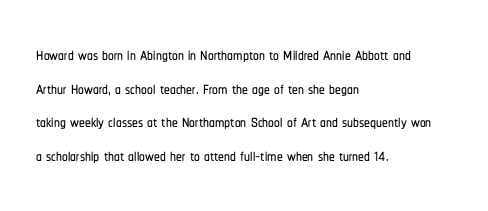
Q: Is the text italic (slanted)? A: No, it is upright.
Q: Is the text underlined? A: No.
Q: How is the paragraph aligned? A: Left-aligned.
Q: Is the spacing between letters normal or unusually wide? A: Normal.
Q: Is the spacing between lines tight, normal or loose? A: Normal.
